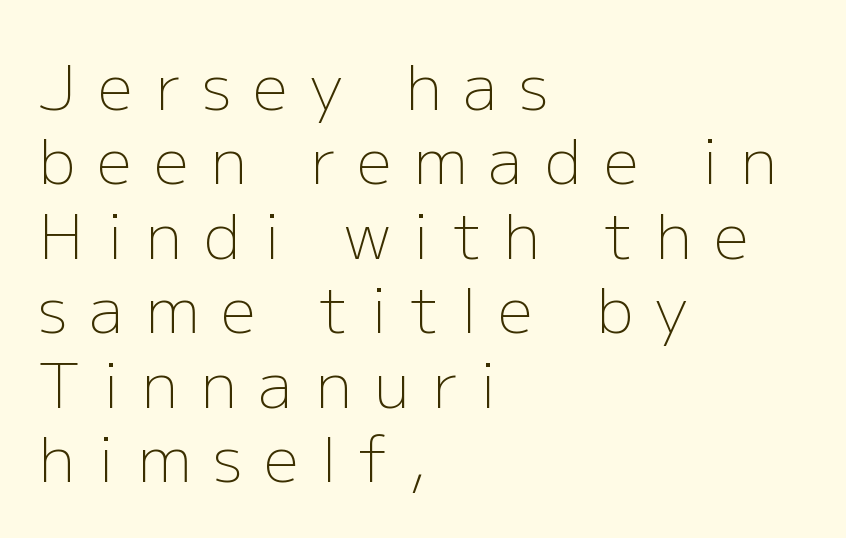
The image shows 62 px light sans-serif type, upright; set left-aligned, line spacing 1.2x, unusually wide letter spacing (+0.36 em), not underlined; low stroke contrast and a medium x-height.
